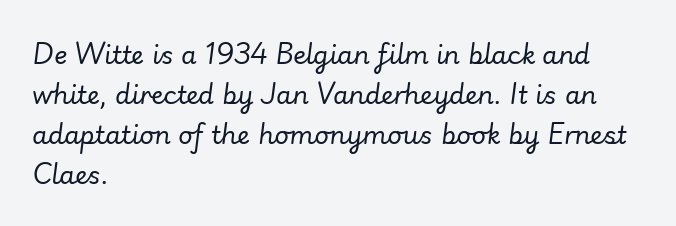
The image shows 25 px text type, italic (leaning right); set left-aligned, normal line spacing (1.6x), normal letter spacing, not underlined.
